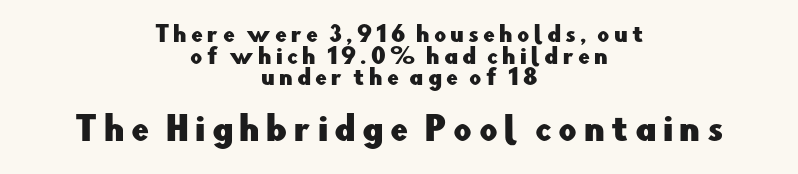
{"serif": "no", "italic": "no", "width": "normal", "stroke_contrast": "low", "x_height": "small", "monospaced": "no", "underline": "no", "align": "center", "line_spacing": "tight", "line_spacing_ratio": 1.03, "letter_spacing": "wide", "letter_spacing_em": 0.2, "larger_block": "second", "size_ratio": 1.52, "glyph_px": 32}
